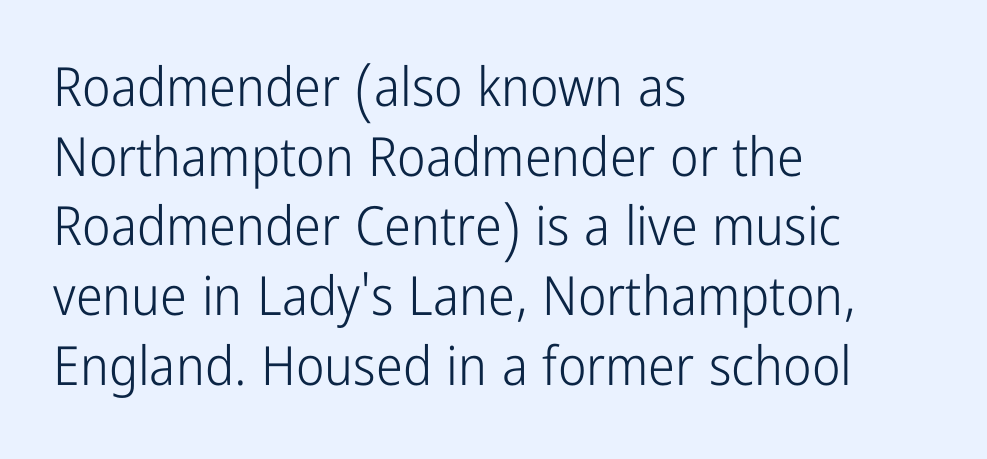
The image shows 54 px light, condensed sans-serif type, upright; set left-aligned, normal line spacing (1.29x), normal letter spacing, not underlined; low stroke contrast and a medium x-height.
